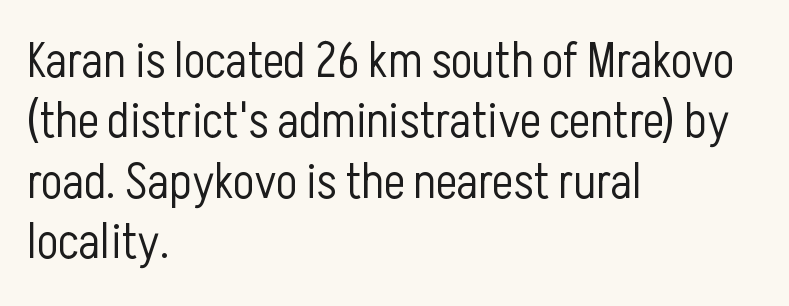
Posture: straight, roman, zero tilt. Each word holds together tightly as a unit, with standard inter-letter gaps. Ink coverage per letter is moderate at most. The rendering uses natural spacing where letterforms have individual widths. The specimen omits any rule beneath the text block's lines.
